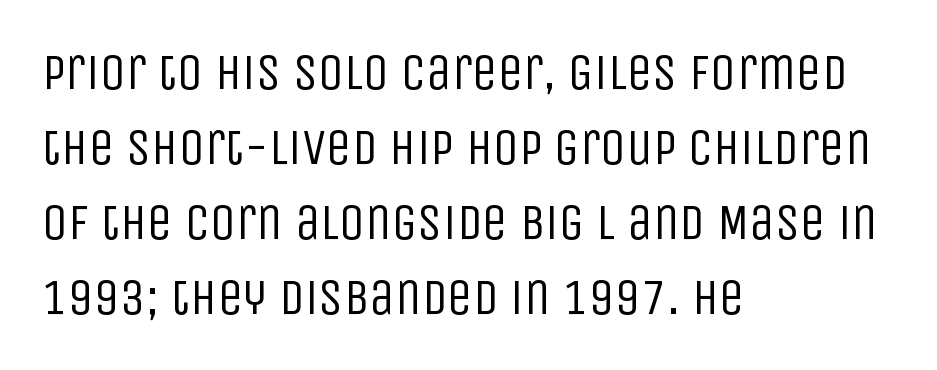
{"serif": "no", "italic": "no", "bold": "no", "weight": "regular", "width": "condensed", "stroke_contrast": "low", "x_height": "large", "monospaced": "no", "underline": "no", "align": "left", "line_spacing": "normal", "line_spacing_ratio": 1.47, "letter_spacing": "normal", "letter_spacing_em": 0.0, "glyph_px": 51}
